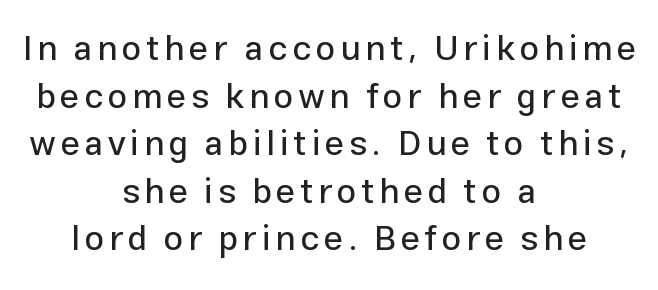
{"serif": "no", "italic": "no", "width": "normal", "stroke_contrast": "low", "x_height": "medium", "monospaced": "no", "underline": "no", "align": "center", "line_spacing": "normal", "line_spacing_ratio": 1.36, "glyph_px": 35}
